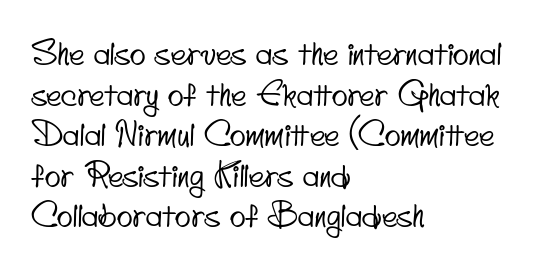
Q: Is the typeface a serif or a sans-serif typeface? A: Sans-serif.
Q: Is the text underlined? A: No.
Q: How is the paragraph aligned? A: Left-aligned.
Q: Is the spacing between letters normal or unusually wide? A: Normal.
Q: Width (condensed, normal, or wide)? A: Condensed.
Q: Stroke contrast? A: Low.
Q: x-height? A: Small.
Q: Monospaced? A: No.
